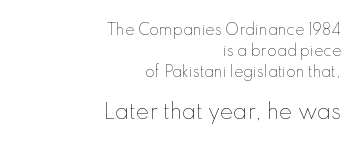
{"italic": "no", "bold": "no", "underline": "no", "align": "right", "line_spacing": "normal", "line_spacing_ratio": 1.5, "letter_spacing": "normal", "letter_spacing_em": 0.0, "larger_block": "second", "size_ratio": 1.43, "glyph_px": 20}
